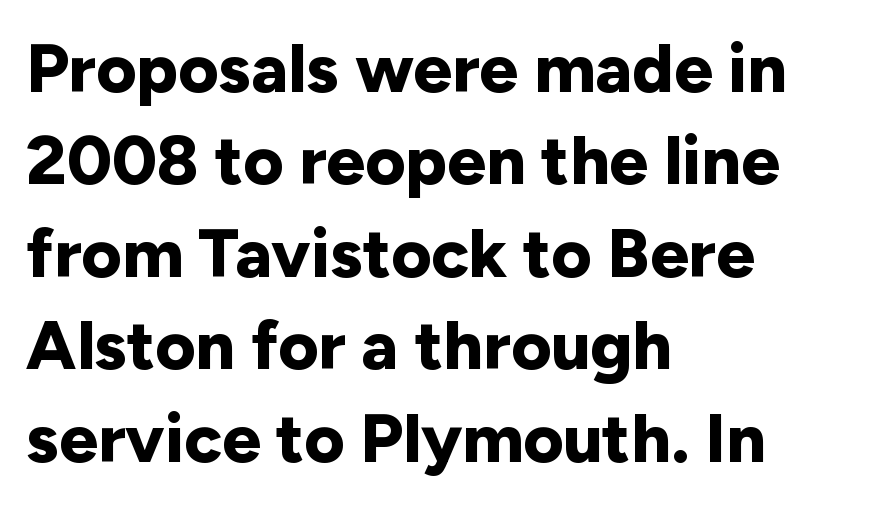
Q: Is the text bold? A: Yes.
Q: Is the text italic (slanted)? A: No, it is upright.
Q: Is the typeface a serif or a sans-serif typeface? A: Sans-serif.
Q: Is the text underlined? A: No.
Q: How is the paragraph aligned? A: Left-aligned.
Q: Is the spacing between letters normal or unusually wide? A: Normal.
Q: Is the spacing between lines tight, normal or loose? A: Normal.
Q: Width (condensed, normal, or wide)? A: Normal.
Q: Stroke contrast? A: Low.
Q: x-height? A: Medium.
Q: Monospaced? A: No.
